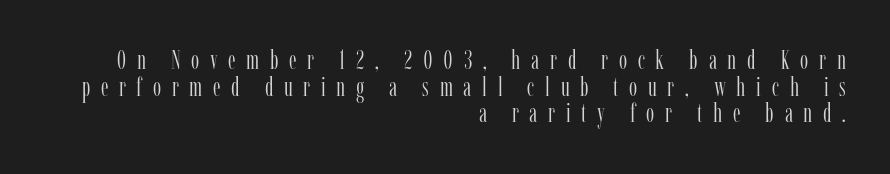
{"italic": "no", "bold": "no", "underline": "no", "align": "right", "line_spacing": "tight", "line_spacing_ratio": 1.02, "letter_spacing": "wide", "letter_spacing_em": 0.41, "glyph_px": 26}
